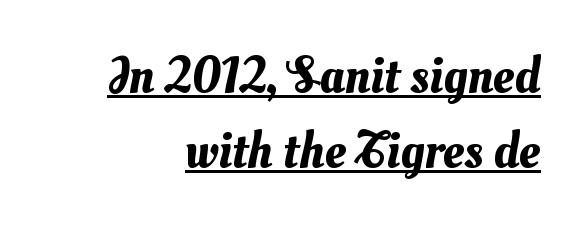
This sample carries an underscore along the baseline area. Do the characters align in a grid? No, the font is proportional. The letterforms sit shoulder to shoulder at normal distance. Evenly set lines give the paragraph a standard silhouette.
